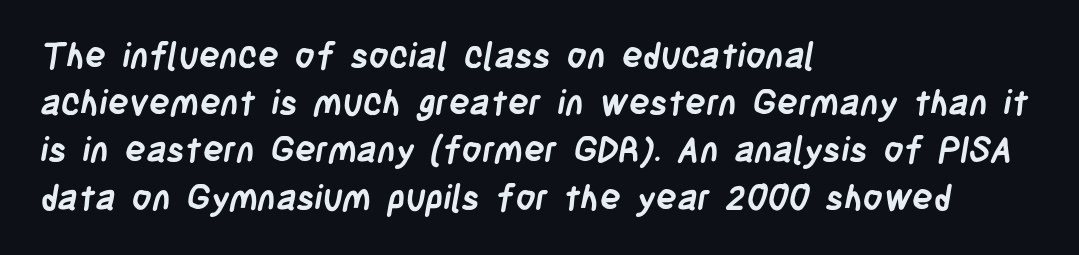
The face used here is a sans, in the tradition of grotesques and geometrics. Every letter is thick-stroked: bold, no question. A bare baseline throughout the passage. The space between consecutive lines is moderate.
